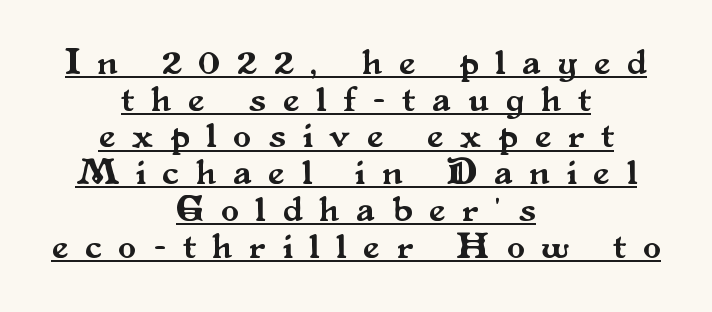
Q: Is the text italic (slanted)? A: No, it is upright.
Q: Is the typeface a serif or a sans-serif typeface? A: Serif.
Q: Is the text underlined? A: Yes.
Q: How is the paragraph aligned? A: Centered.
Q: Is the spacing between letters normal or unusually wide? A: Unusually wide.
Q: Is the spacing between lines tight, normal or loose? A: Tight.
Q: Width (condensed, normal, or wide)? A: Normal.
Q: Stroke contrast? A: Medium.
Q: x-height? A: Small.
Q: Monospaced? A: No.
